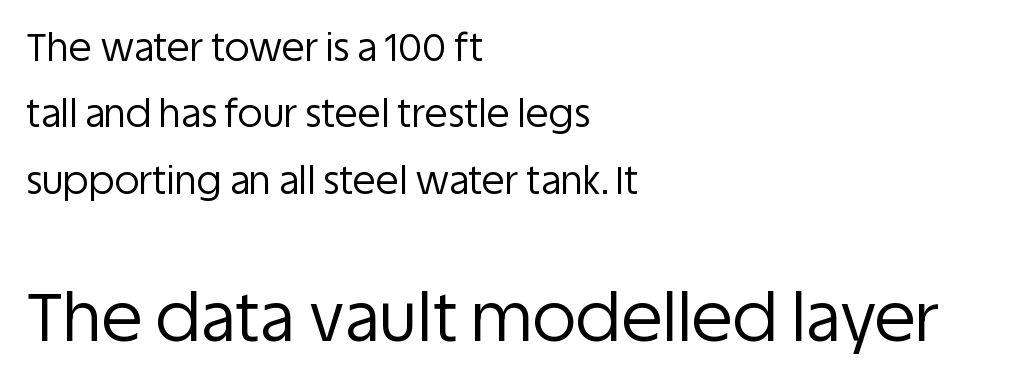
Notice how the stems are strictly vertical — no italics here. On a weight scale, this lands at 450 or below. Character size in the trailing block exceeds that of the leading block. Caption: standard tracking, unaltered.
